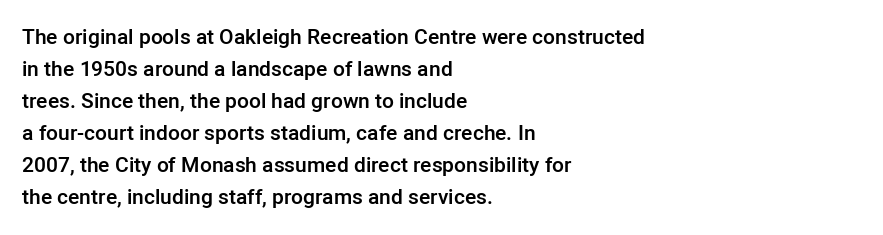
{"italic": "no", "bold": "semi", "underline": "no", "align": "left", "line_spacing": "normal", "line_spacing_ratio": 1.52, "letter_spacing": "normal", "letter_spacing_em": 0.0, "glyph_px": 21}
